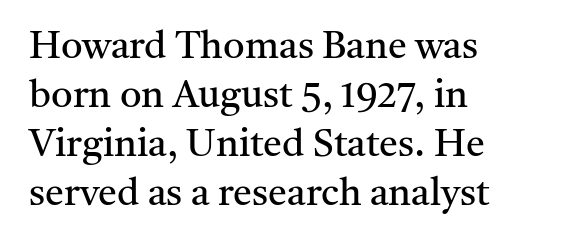
Q: Is the text bold? A: No.
Q: Is the text italic (slanted)? A: No, it is upright.
Q: Is the typeface a serif or a sans-serif typeface? A: Serif.
Q: Is the text underlined? A: No.
Q: How is the paragraph aligned? A: Left-aligned.
Q: Is the spacing between letters normal or unusually wide? A: Normal.
Q: Is the spacing between lines tight, normal or loose? A: Normal.
Q: Width (condensed, normal, or wide)? A: Normal.
Q: Stroke contrast? A: Medium.
Q: x-height? A: Medium.
Q: Monospaced? A: No.
